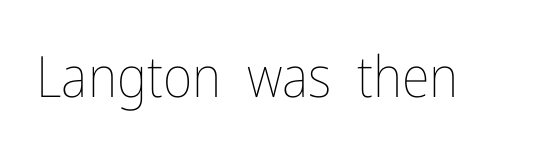
Character widths vary here, with narrow letters taking less room than wide ones. Check under the words: just untouched page. Glyph-to-glyph distance matches everyday printed text. The lettering holds an erect, upright posture throughout.
